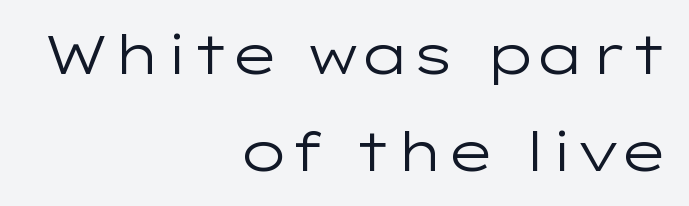
The image shows 54 px regular-weight, wide sans-serif type, upright; set right-aligned, line spacing 1.8x, normal letter spacing, not underlined; low stroke contrast and a medium x-height.
